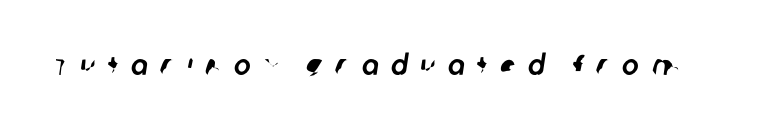
Q: Is the typeface a serif or a sans-serif typeface? A: Sans-serif.
Q: Is the text underlined? A: No.
Q: Is the spacing between letters normal or unusually wide? A: Unusually wide.
Q: Width (condensed, normal, or wide)? A: Normal.
Q: Stroke contrast? A: Low.
Q: x-height? A: Large.
Q: Monospaced? A: No.
